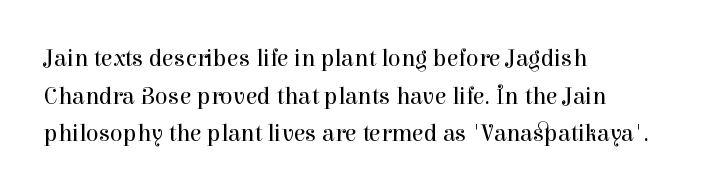
Q: Is the text bold? A: No.
Q: Is the text italic (slanted)? A: No, it is upright.
Q: Is the text underlined? A: No.
Q: How is the paragraph aligned? A: Left-aligned.
Q: Is the spacing between letters normal or unusually wide? A: Normal.
Q: Is the spacing between lines tight, normal or loose? A: Normal.
